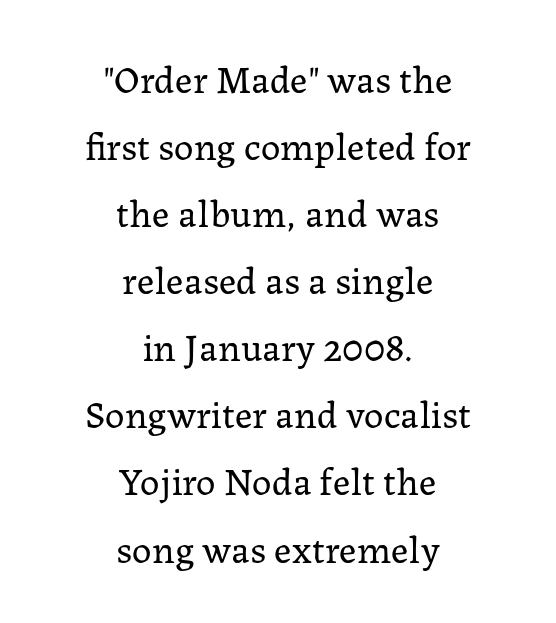
Q: Is the text bold? A: No.
Q: Is the text italic (slanted)? A: No, it is upright.
Q: Is the typeface a serif or a sans-serif typeface? A: Serif.
Q: Is the text underlined? A: No.
Q: How is the paragraph aligned? A: Centered.
Q: Is the spacing between letters normal or unusually wide? A: Normal.
Q: Width (condensed, normal, or wide)? A: Normal.
Q: Stroke contrast? A: Low.
Q: x-height? A: Medium.
Q: Monospaced? A: No.
